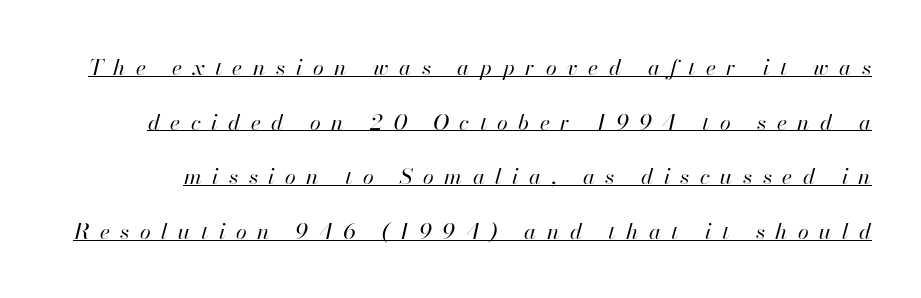
Stems here are at most as thick as an everyday book face. In terms of posture, this sample is oblique. Each line of the rendering has a horizontal stroke beneath the glyphs. Students, observe: this is what heavily led, spacious text looks like. Inter-character spacing is expanded well beyond the font's built-in metrics.
